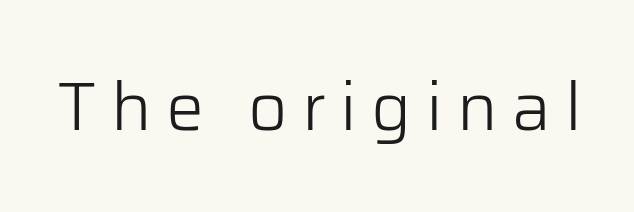
{"serif": "no", "italic": "no", "bold": "no", "weight": "light", "width": "normal", "stroke_contrast": "low", "x_height": "medium", "monospaced": "no", "underline": "no", "letter_spacing": "wide", "letter_spacing_em": 0.21, "glyph_px": 68}
